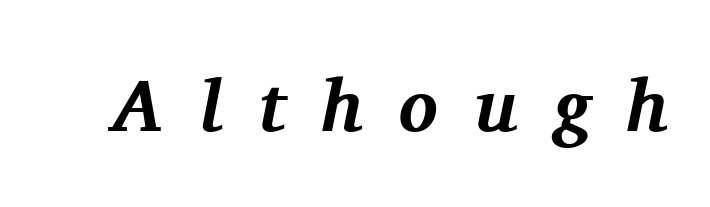
{"serif": "yes", "italic": "yes", "lean": "right", "slant_degrees": 11, "bold": "yes", "weight": "bold", "width": "normal", "stroke_contrast": "medium", "x_height": "medium", "monospaced": "no", "underline": "no", "letter_spacing": "wide", "letter_spacing_em": 0.5, "glyph_px": 73}
